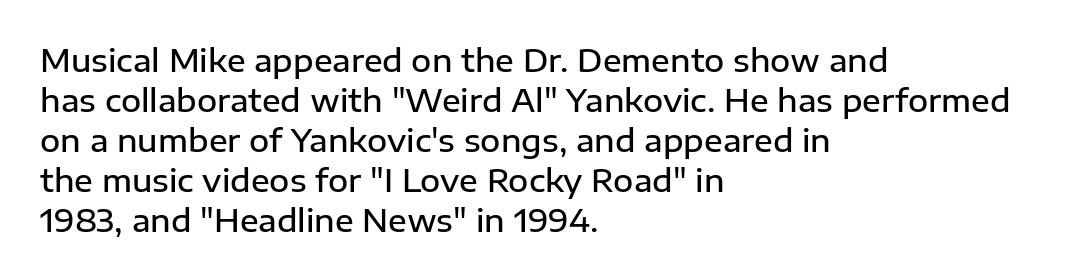
The image shows 31 px semibold sans-serif type, upright; set left-aligned, normal line spacing (1.29x), normal letter spacing, not underlined; low stroke contrast and a medium x-height.
